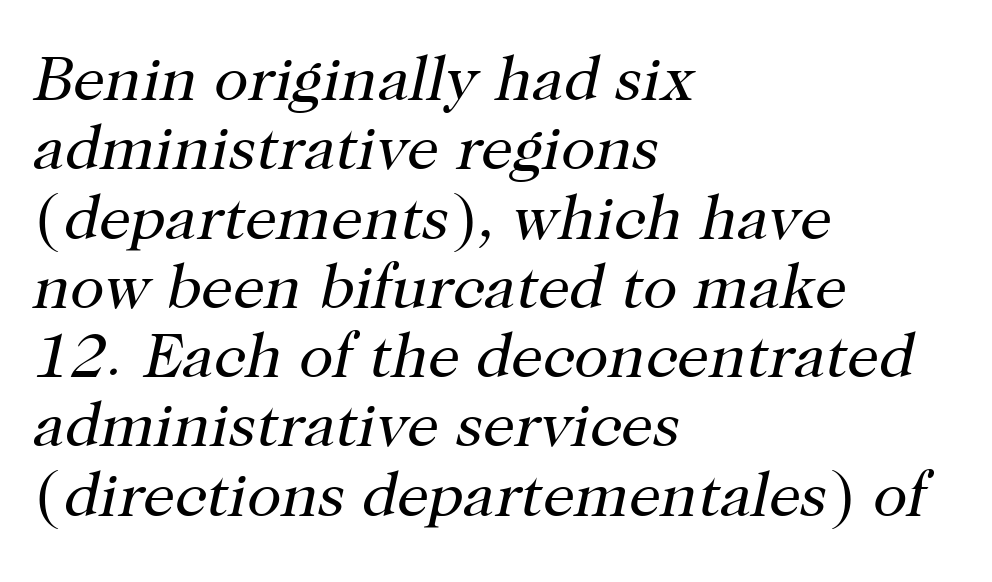
The image shows 63 px regular-weight serif type, italic (leaning right); set left-aligned, tight line spacing (1.1x), normal letter spacing, not underlined; high stroke contrast and a medium x-height.
